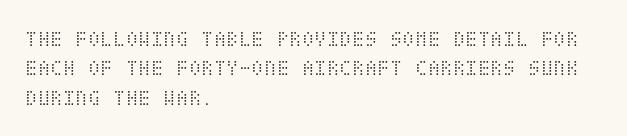
It's the straight-up-and-down kind of type. The face used here is rendered with its standard letterfit. The setting favours the left margin, as ordinary paragraphs usually do. This is not heavy type; no bold has been used. Interline gaps are of average width in this sample.
